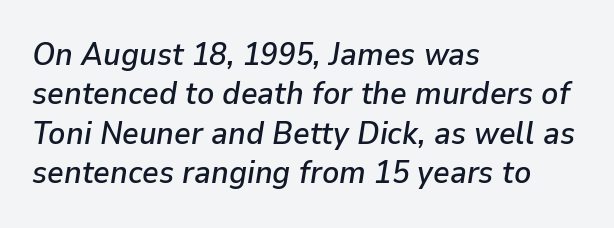
Posture: slanted. The passage is arranged the way most books set body copy — flush left. A clean baseline with only descenders dipping below it. Note the varied advance widths — an 'i' is clearly narrower than an 'm'. The type is set solid horizontally, with unmodified tracking.
